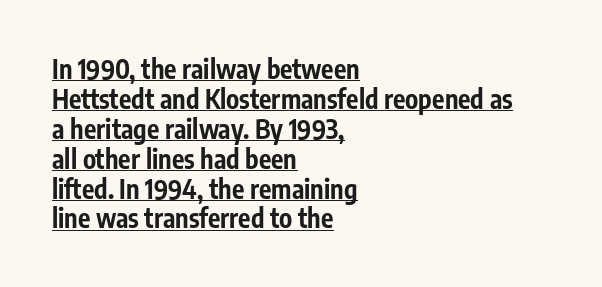
{"italic": "no", "bold": "yes", "underline": "yes", "align": "left", "line_spacing": "tight", "line_spacing_ratio": 1.15, "letter_spacing": "normal", "letter_spacing_em": 0.0, "glyph_px": 26}
